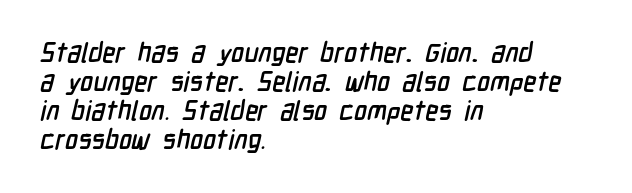
The image shows 27 px text type; set left-aligned, tight line spacing (1.07x), normal letter spacing, not underlined.
